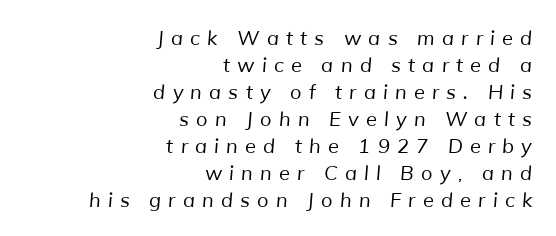
{"bold": "no", "underline": "no", "align": "right", "line_spacing": "normal", "line_spacing_ratio": 1.35, "letter_spacing": "wide", "letter_spacing_em": 0.36, "glyph_px": 20}
